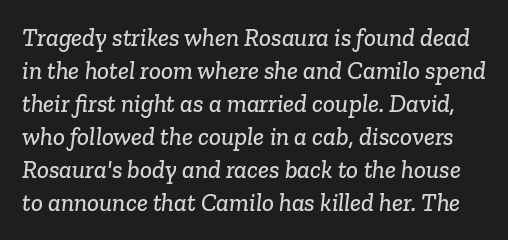
Q: Is the text underlined? A: No.
Q: Is the spacing between letters normal or unusually wide? A: Normal.
Q: Is the spacing between lines tight, normal or loose? A: Normal.
